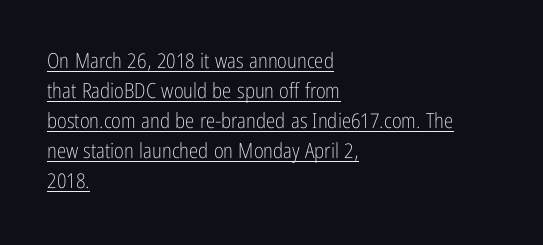
{"italic": "no", "bold": "no", "underline": "yes", "align": "left", "line_spacing": "normal", "line_spacing_ratio": 1.43, "letter_spacing": "normal", "letter_spacing_em": 0.0, "glyph_px": 21}
